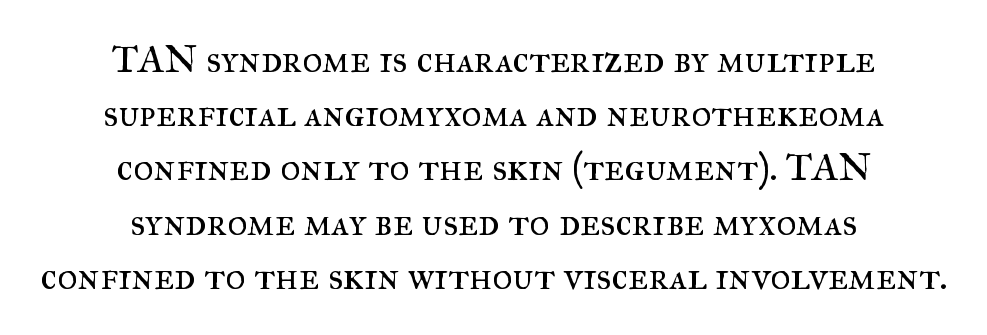
The image shows 39 px regular-weight serif type, upright; set centered, normal line spacing (1.39x), normal letter spacing, not underlined; medium stroke contrast and a small x-height.
